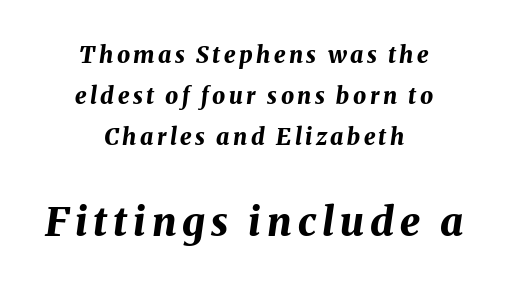
{"italic": "yes", "lean": "right", "slant_degrees": 8, "bold": "yes", "weight": "bold", "width": "normal", "stroke_contrast": "medium", "x_height": "medium", "monospaced": "no", "underline": "no", "align": "center", "line_spacing_ratio": 1.79, "larger_block": "second", "size_ratio": 1.74, "glyph_px": 40}
